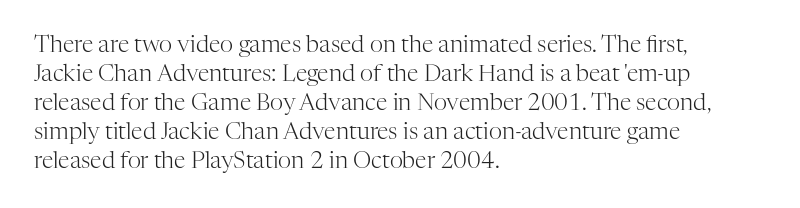
Q: Is the text bold? A: No.
Q: Is the text italic (slanted)? A: No, it is upright.
Q: Is the text underlined? A: No.
Q: How is the paragraph aligned? A: Left-aligned.
Q: Is the spacing between letters normal or unusually wide? A: Normal.
Q: Is the spacing between lines tight, normal or loose? A: Normal.
